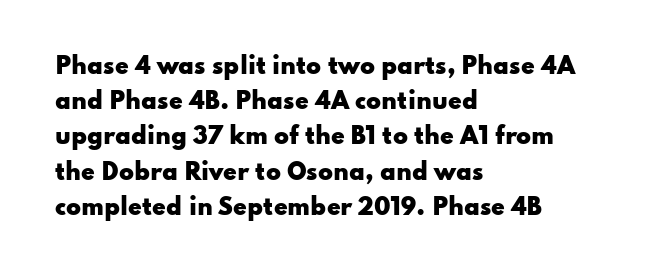
Every row of glyphs begins at an identical x-position on the left. Each word holds together tightly as a unit, with standard inter-letter gaps. What's the leading like? Ordinary, nothing unusual. Nope, not italic — everything's standing straight. The space directly below the letters is spotless.
